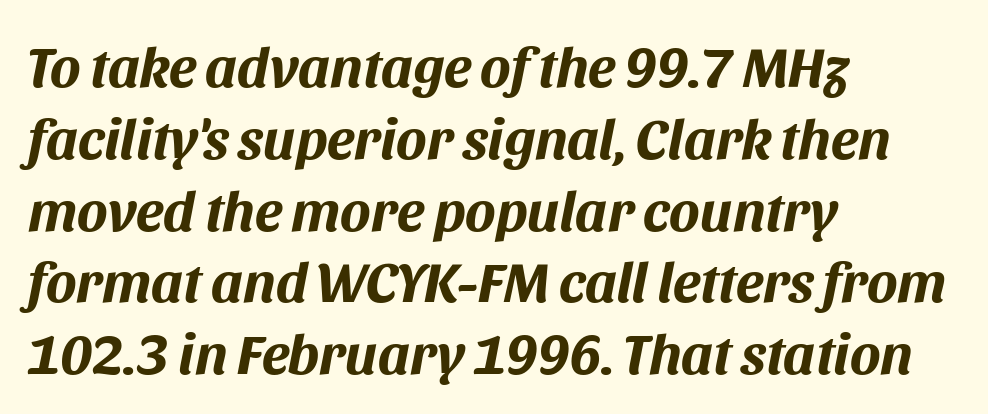
Q: Is the text bold? A: Yes.
Q: Is the text italic (slanted)? A: Yes, it leans right by about 11 degrees.
Q: Is the text underlined? A: No.
Q: How is the paragraph aligned? A: Left-aligned.
Q: Is the spacing between letters normal or unusually wide? A: Normal.
Q: Is the spacing between lines tight, normal or loose? A: Normal.
Q: Width (condensed, normal, or wide)? A: Normal.
Q: Stroke contrast? A: Medium.
Q: x-height? A: Large.
Q: Monospaced? A: No.
